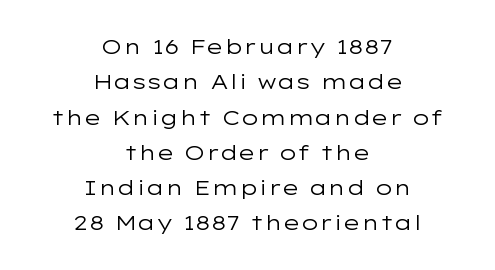
The image shows 21 px text type, upright; set centered, normal line spacing (1.68x), normal letter spacing, not underlined.
